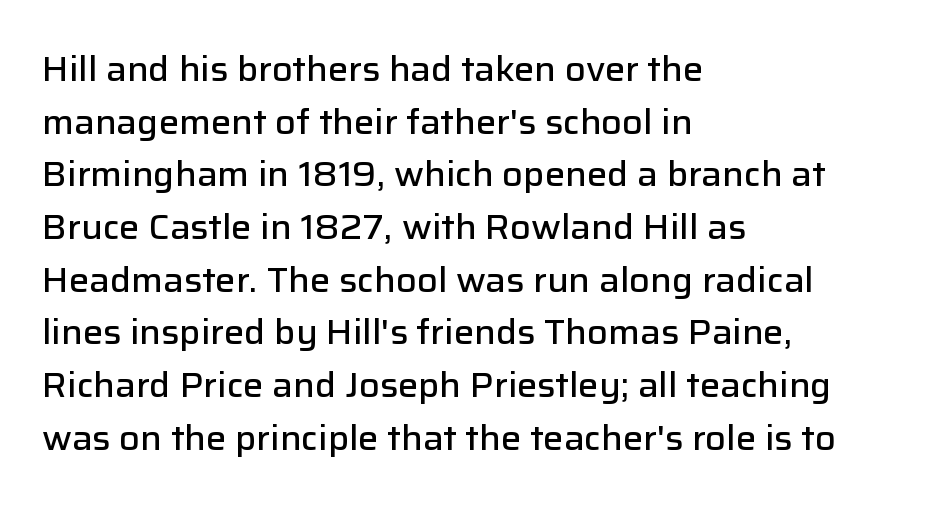
The image shows 34 px semibold sans-serif type, upright; set left-aligned, normal line spacing (1.55x), normal letter spacing, not underlined; low stroke contrast and a medium x-height.
